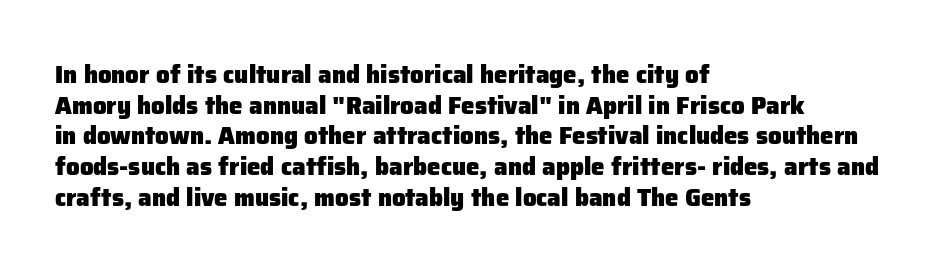
The image shows 24 px bold type, upright; set left-aligned, normal line spacing (1.28x), normal letter spacing, not underlined.
